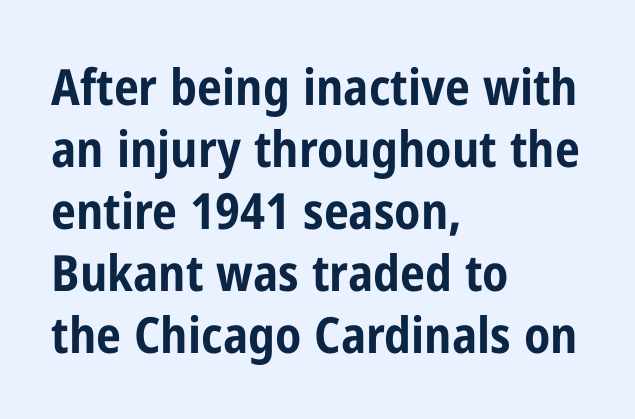
The image shows 50 px bold, condensed sans-serif type, upright; set left-aligned, line spacing 1.24x, normal letter spacing, not underlined; low stroke contrast and a medium x-height.
